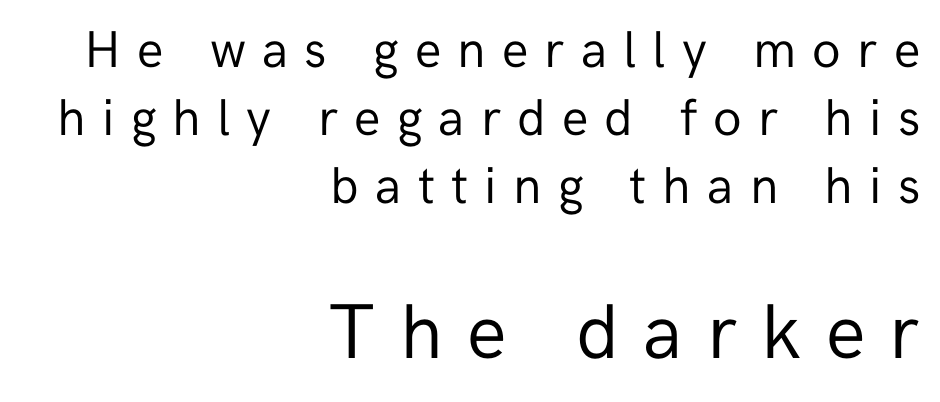
Letter spacing: wide. Proportional: the letters do not fall into vertical columns. Quick note: underline off. A student would notice the bottom passage is typeset larger than what precedes it. Think standard paragraph weight, or any step lighter than that. The type sits square on the baseline with zero lean.
